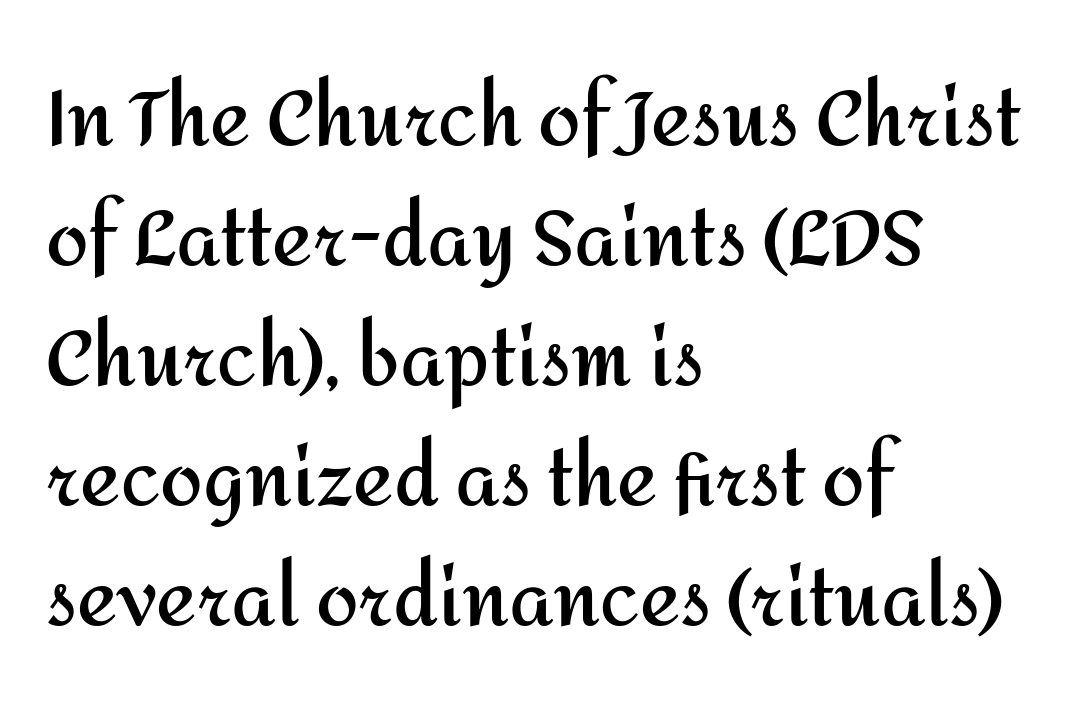
{"serif": "no", "italic": "no", "bold": "yes", "weight": "semibold", "width": "normal", "stroke_contrast": "medium", "x_height": "medium", "monospaced": "no", "underline": "no", "align": "left", "line_spacing": "normal", "line_spacing_ratio": 1.58, "letter_spacing": "normal", "letter_spacing_em": 0.0, "glyph_px": 76}
